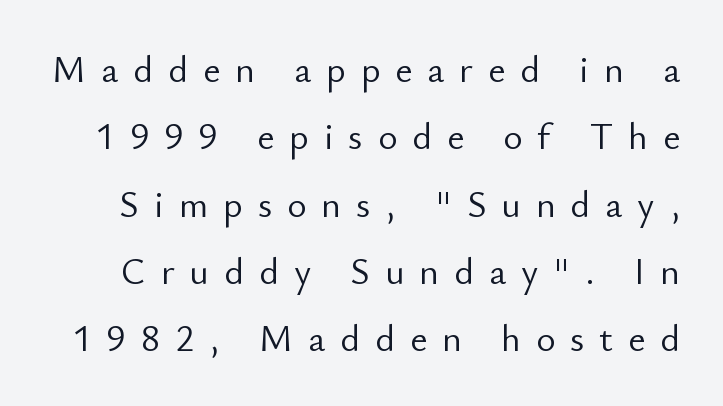
The image shows 37 px light sans-serif type, upright; set line spacing 1.82x, unusually wide letter spacing (+0.41 em), not underlined; low stroke contrast and a small x-height.
